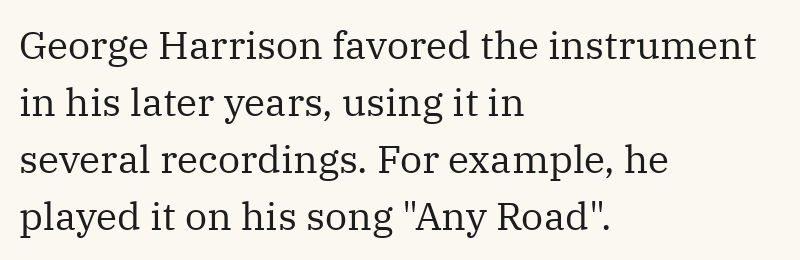
The image shows 39 px regular-weight serif type, upright; set left-aligned, normal line spacing (1.46x), normal letter spacing, not underlined; medium stroke contrast and a medium x-height.
